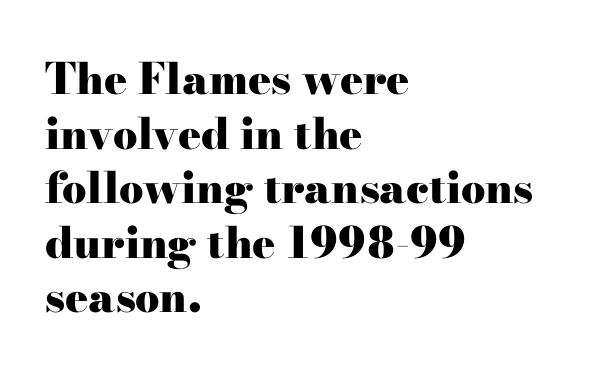
A full-strength bold gives these letters their thick strokes. These lines are rendered in a variable-pitch font. Regular leading. Letters rest on an invisible, unmarked baseline. These lines were composed using upright roman letters. You could call the tracking neutral — neither tight nor loose.
